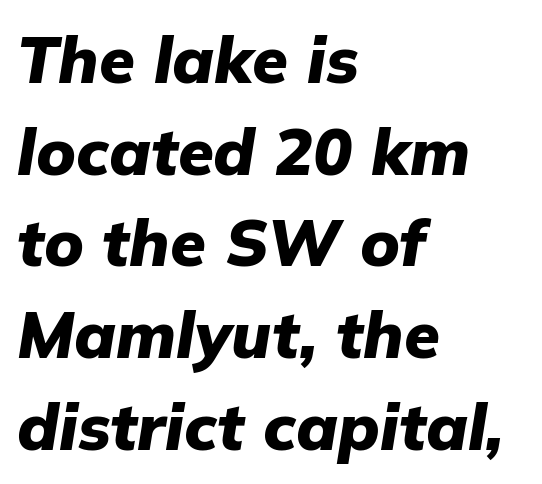
Q: Is the text bold? A: Yes.
Q: Is the text italic (slanted)? A: Yes, it leans right by about 9 degrees.
Q: Is the text underlined? A: No.
Q: How is the paragraph aligned? A: Left-aligned.
Q: Is the spacing between letters normal or unusually wide? A: Normal.
Q: Is the spacing between lines tight, normal or loose? A: Normal.
Q: Width (condensed, normal, or wide)? A: Normal.
Q: Stroke contrast? A: Low.
Q: x-height? A: Medium.
Q: Monospaced? A: No.
